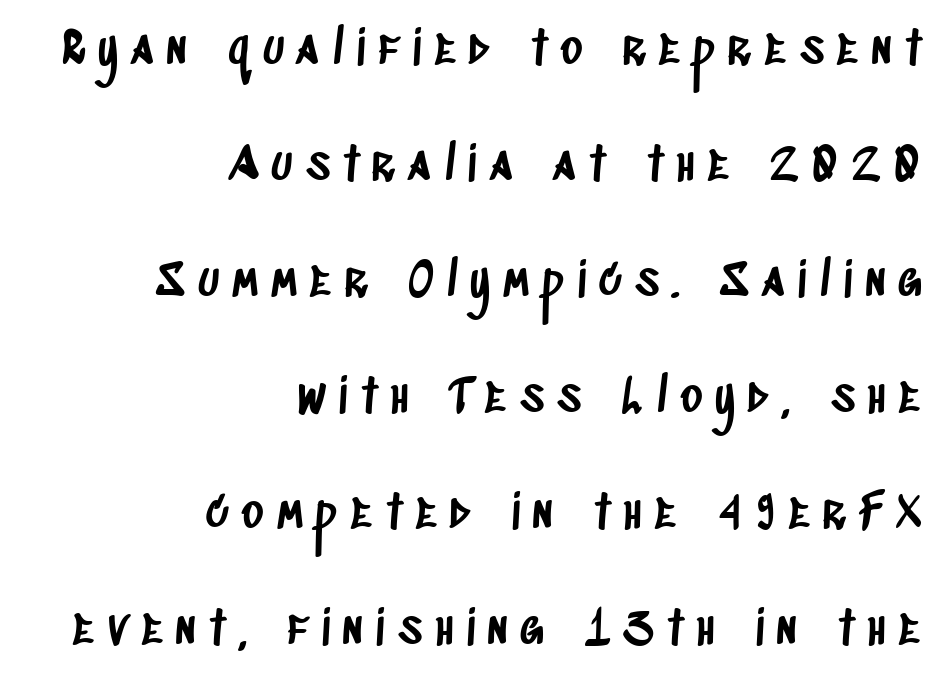
Q: Is the typeface a serif or a sans-serif typeface? A: Sans-serif.
Q: Is the text underlined? A: No.
Q: How is the paragraph aligned? A: Right-aligned.
Q: Is the spacing between letters normal or unusually wide? A: Unusually wide.
Q: Is the spacing between lines tight, normal or loose? A: Loose.
Q: Width (condensed, normal, or wide)? A: Condensed.
Q: Stroke contrast? A: Low.
Q: x-height? A: Large.
Q: Monospaced? A: No.
